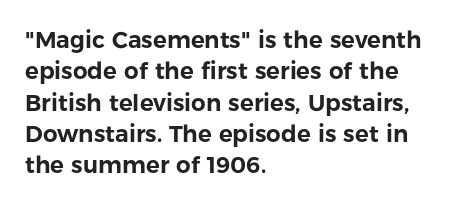
The passage shown is not underscored anywhere. The line texture is even and compact thanks to regular tracking. Nope, not italic — everything's standing straight. Each line starts at the same left margin while the right side varies. Notice how descenders clear the ascenders below comfortably — that's standard leading.
